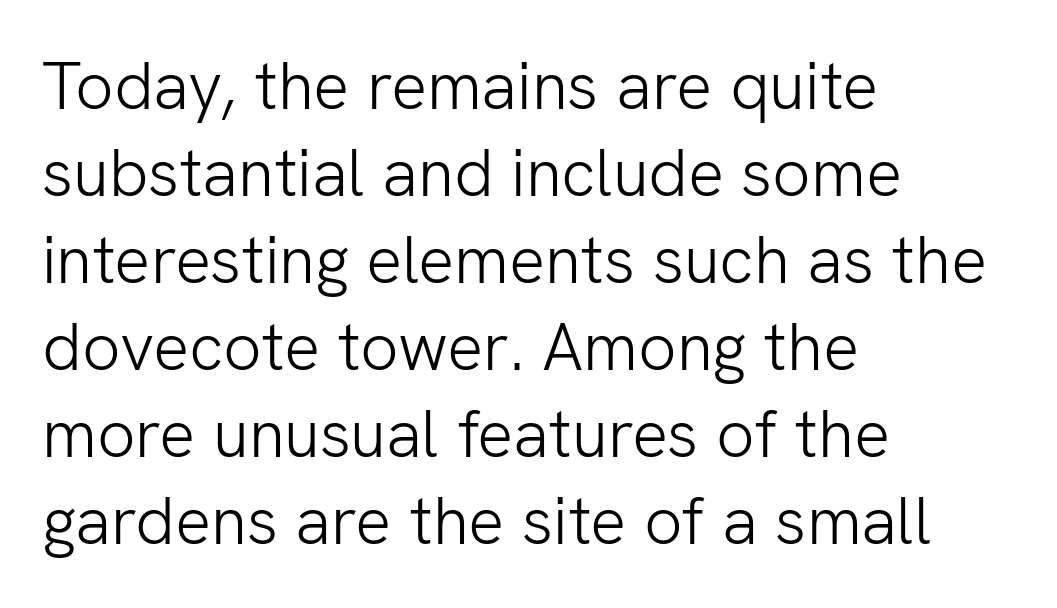
{"serif": "no", "italic": "no", "bold": "no", "weight": "light", "width": "normal", "stroke_contrast": "low", "x_height": "medium", "monospaced": "no", "underline": "no", "align": "left", "line_spacing": "normal", "line_spacing_ratio": 1.3, "letter_spacing": "normal", "letter_spacing_em": 0.0, "glyph_px": 67}
